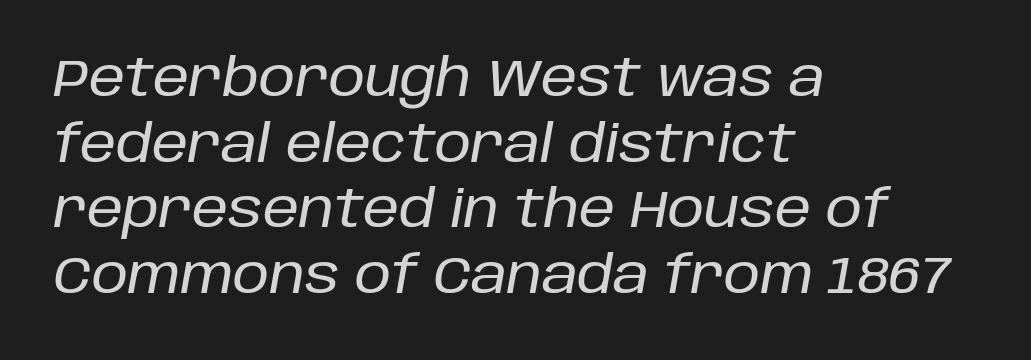
Q: Is the text italic (slanted)? A: Yes, it leans right by about 10 degrees.
Q: Is the text underlined? A: No.
Q: How is the paragraph aligned? A: Left-aligned.
Q: Is the spacing between letters normal or unusually wide? A: Normal.
Q: Is the spacing between lines tight, normal or loose? A: Normal.
Q: Width (condensed, normal, or wide)? A: Normal.
Q: Stroke contrast? A: Low.
Q: x-height? A: Large.
Q: Monospaced? A: No.
